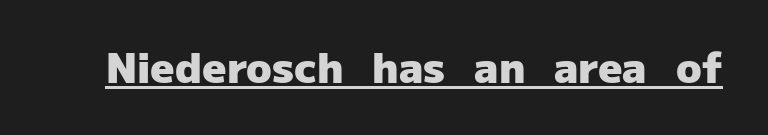
Q: Is the text bold? A: Yes.
Q: Is the text italic (slanted)? A: No, it is upright.
Q: Is the typeface a serif or a sans-serif typeface? A: Sans-serif.
Q: Is the text underlined? A: Yes.
Q: Is the spacing between letters normal or unusually wide? A: Normal.
Q: Width (condensed, normal, or wide)? A: Normal.
Q: Stroke contrast? A: Low.
Q: x-height? A: Medium.
Q: Monospaced? A: No.
